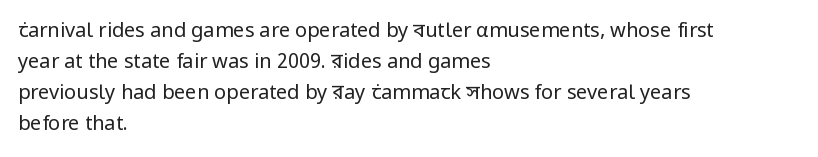
{"italic": "no", "bold": "no", "underline": "no", "align": "left", "line_spacing": "normal", "line_spacing_ratio": 1.55, "letter_spacing": "normal", "letter_spacing_em": 0.0, "glyph_px": 20}
